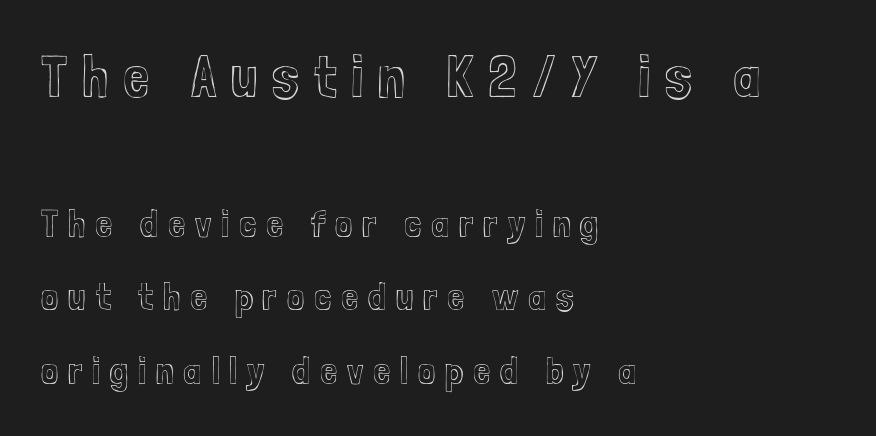
Q: Is the text italic (slanted)? A: No, it is upright.
Q: Is the text underlined? A: No.
Q: How is the paragraph aligned? A: Left-aligned.
Q: Is the spacing between letters normal or unusually wide? A: Unusually wide.
Q: Which block of text is set in a larger size, the first (top) or the second (bottom)? A: The first (top) one.
Q: Width (condensed, normal, or wide)? A: Condensed.
Q: x-height? A: Medium.
Q: Monospaced? A: No.
